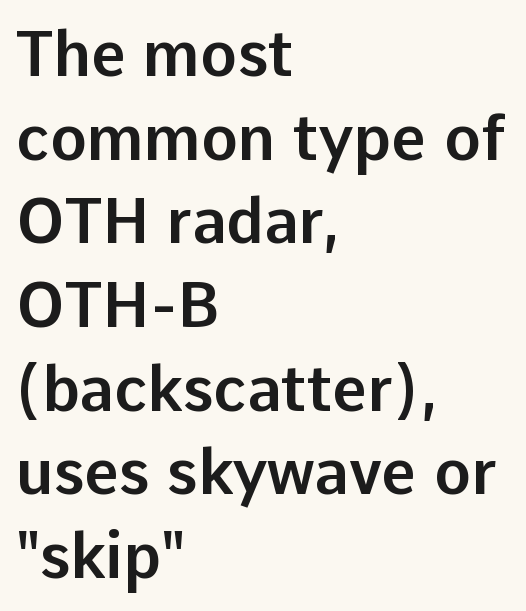
Q: Is the text italic (slanted)? A: No, it is upright.
Q: Is the typeface a serif or a sans-serif typeface? A: Sans-serif.
Q: Is the text underlined? A: No.
Q: How is the paragraph aligned? A: Left-aligned.
Q: Is the spacing between letters normal or unusually wide? A: Normal.
Q: Is the spacing between lines tight, normal or loose? A: Normal.
Q: Width (condensed, normal, or wide)? A: Normal.
Q: Stroke contrast? A: Low.
Q: x-height? A: Medium.
Q: Monospaced? A: No.
